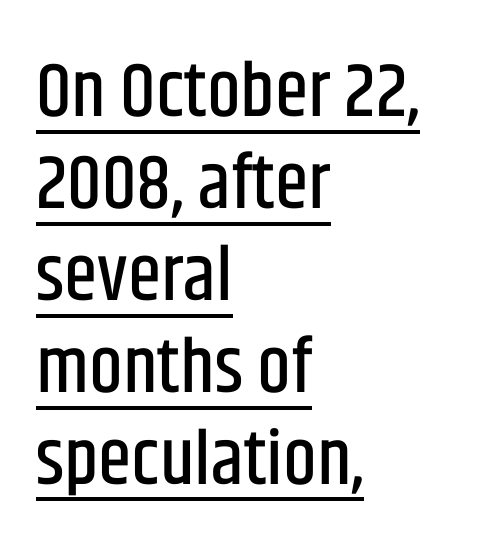
{"serif": "no", "italic": "no", "width": "condensed", "stroke_contrast": "low", "x_height": "large", "monospaced": "no", "underline": "yes", "align": "left", "line_spacing_ratio": 1.21, "letter_spacing": "normal", "letter_spacing_em": 0.0, "glyph_px": 76}
